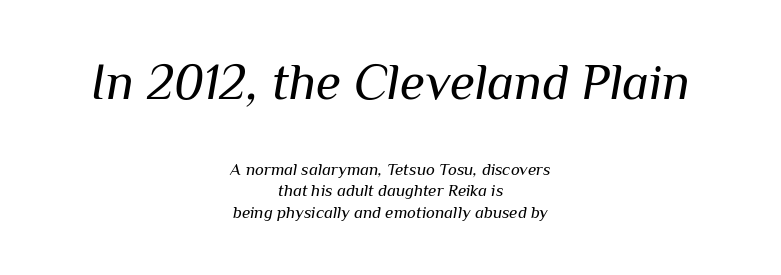
The image shows 51 px regular-weight type, italic (leaning right); set centered, normal line spacing (1.27x), normal letter spacing, not underlined; the first (top) block is 3.0x larger; medium stroke contrast and a medium x-height.
